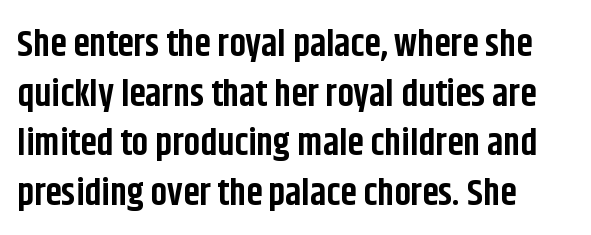
Q: Is the text bold? A: Yes.
Q: Is the text italic (slanted)? A: No, it is upright.
Q: Is the typeface a serif or a sans-serif typeface? A: Sans-serif.
Q: Is the text underlined? A: No.
Q: How is the paragraph aligned? A: Left-aligned.
Q: Is the spacing between letters normal or unusually wide? A: Normal.
Q: Is the spacing between lines tight, normal or loose? A: Normal.
Q: Width (condensed, normal, or wide)? A: Condensed.
Q: Stroke contrast? A: Low.
Q: x-height? A: Large.
Q: Monospaced? A: No.
